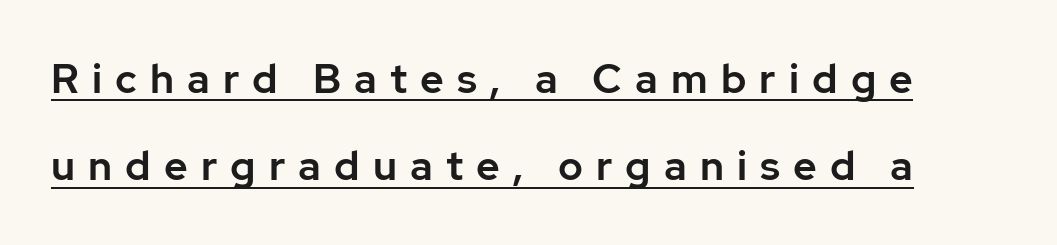
{"serif": "no", "italic": "no", "width": "normal", "stroke_contrast": "low", "x_height": "medium", "monospaced": "no", "underline": "yes", "line_spacing": "loose", "line_spacing_ratio": 2.13, "letter_spacing": "wide", "letter_spacing_em": 0.32, "glyph_px": 41}
